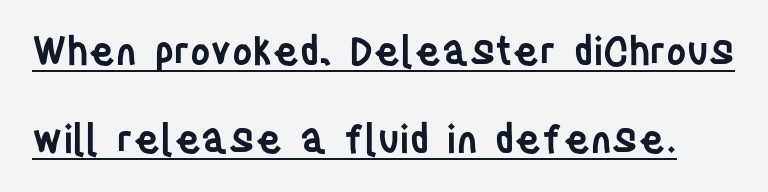
The image shows 39 px semibold, condensed sans-serif type, upright; set loose line spacing (2.25x), normal letter spacing, underlined; low stroke contrast and a large x-height.
